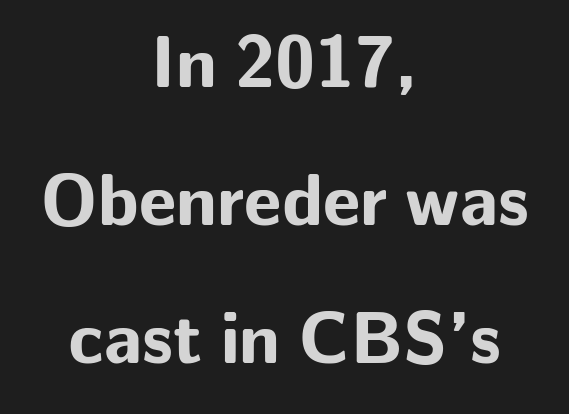
The image shows 73 px bold sans-serif type, upright; set centered, line spacing 1.89x, normal letter spacing, not underlined; low stroke contrast and a medium x-height.
